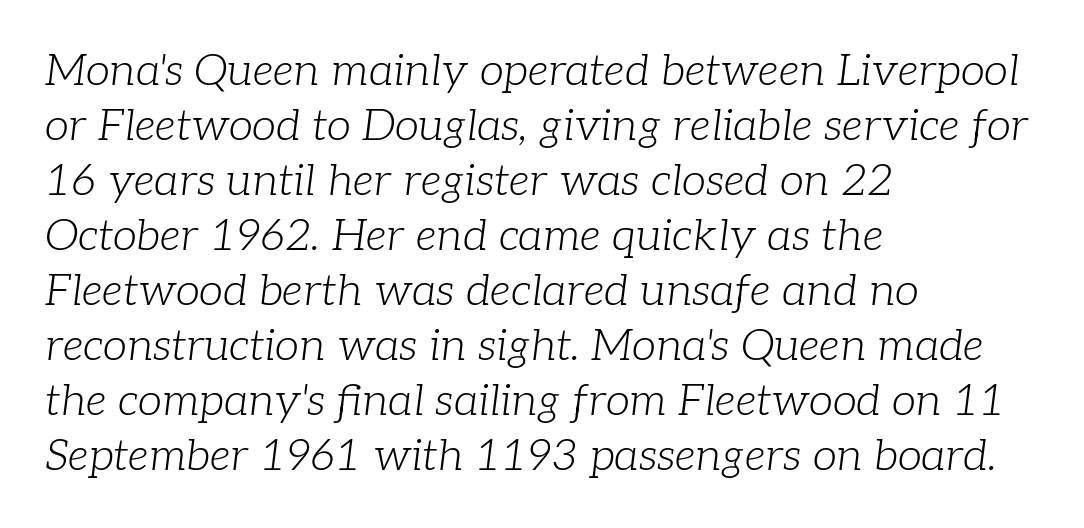
{"serif": "yes", "italic": "yes", "lean": "right", "slant_degrees": 7, "bold": "no", "weight": "light", "width": "normal", "stroke_contrast": "low", "x_height": "medium", "monospaced": "no", "underline": "no", "align": "left", "line_spacing": "normal", "line_spacing_ratio": 1.25, "letter_spacing": "normal", "letter_spacing_em": 0.0, "glyph_px": 44}
